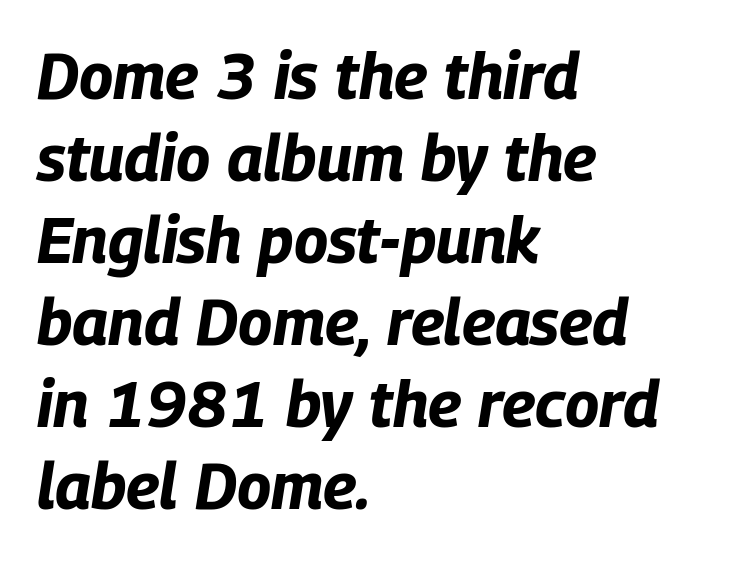
The image shows 64 px bold, condensed type, italic (leaning right); set left-aligned, normal line spacing (1.28x), normal letter spacing, not underlined; low stroke contrast and a large x-height.
